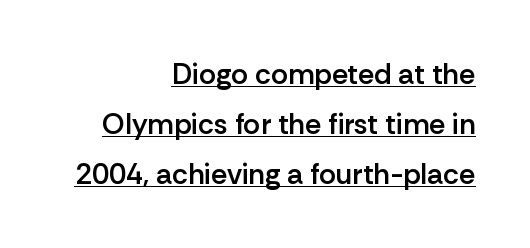
The face used here is rendered with its standard letterfit. Spacing verdict: proportional, widths tailored to each character. Notice how a bar underscores the lettering throughout. Stems and bowls a touch heavier than normal — semibold. Does the copy run flush right? Yes — the right margin is perfectly even. Each letter's strokes conclude bluntly, with no projecting serifs.
